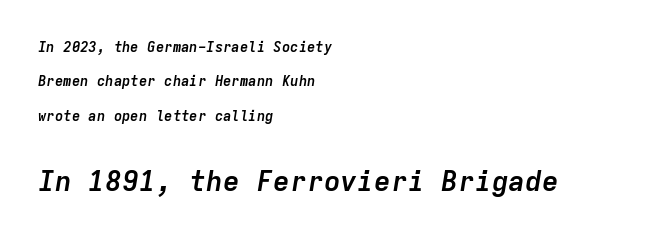
No word sits above an underline. All the whitespace from short lines collects on the right. Would a proofreader flag this as italicized? Yes. No extra tracking has been applied to these lines. These two chunks differ in scale, with the bottom chunk taking the larger measure. Look at the stroke-to-counter ratio: heavy, a bold.
